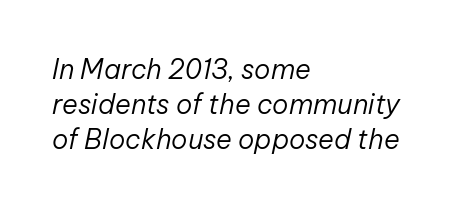
The image shows 27 px text type, italic (leaning right); set left-aligned, normal line spacing (1.3x), normal letter spacing, not underlined.
